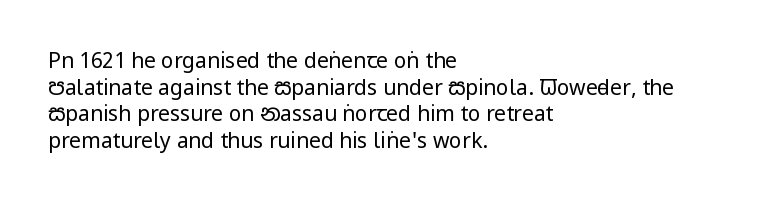
The image shows 21 px text type, upright; set left-aligned, normal line spacing (1.27x), normal letter spacing, not underlined.
